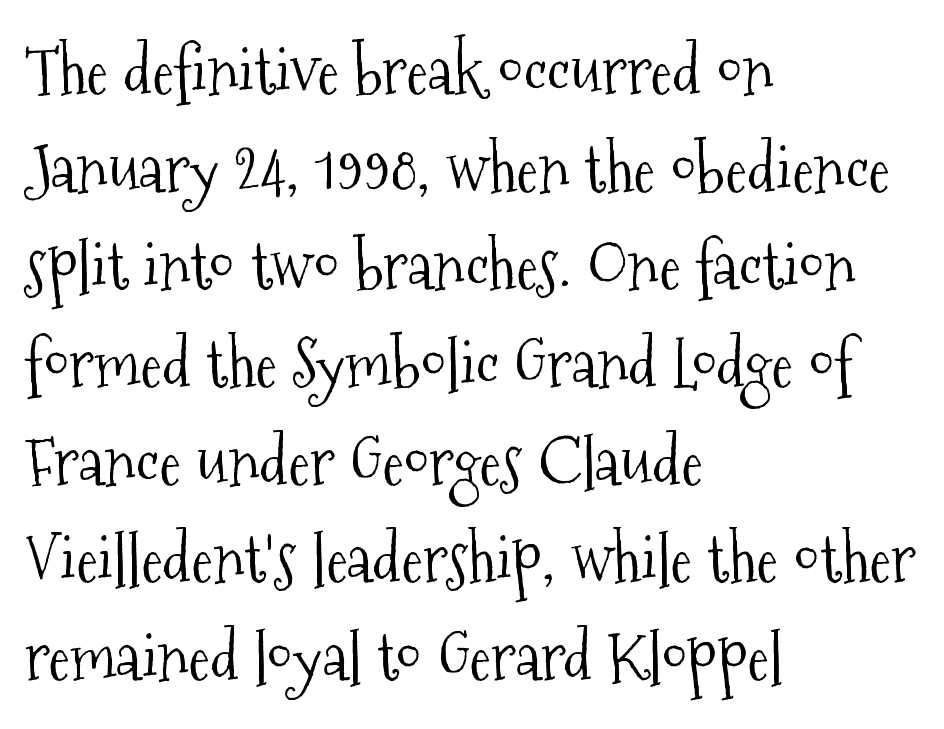
Q: Is the text bold? A: No.
Q: Is the text italic (slanted)? A: No, it is upright.
Q: Is the typeface a serif or a sans-serif typeface? A: Serif.
Q: Is the text underlined? A: No.
Q: How is the paragraph aligned? A: Left-aligned.
Q: Is the spacing between letters normal or unusually wide? A: Normal.
Q: Is the spacing between lines tight, normal or loose? A: Normal.
Q: Width (condensed, normal, or wide)? A: Condensed.
Q: Stroke contrast? A: Medium.
Q: x-height? A: Medium.
Q: Monospaced? A: No.
